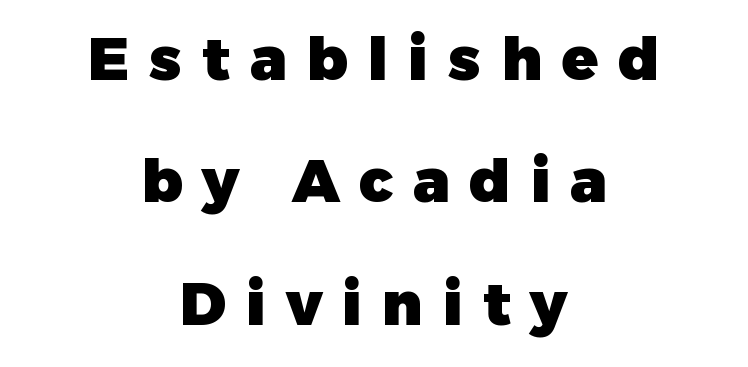
Q: Is the text bold? A: Yes.
Q: Is the text italic (slanted)? A: No, it is upright.
Q: Is the typeface a serif or a sans-serif typeface? A: Sans-serif.
Q: Is the text underlined? A: No.
Q: How is the paragraph aligned? A: Centered.
Q: Is the spacing between letters normal or unusually wide? A: Unusually wide.
Q: Is the spacing between lines tight, normal or loose? A: Loose.
Q: Width (condensed, normal, or wide)? A: Normal.
Q: Stroke contrast? A: Low.
Q: x-height? A: Medium.
Q: Monospaced? A: No.
